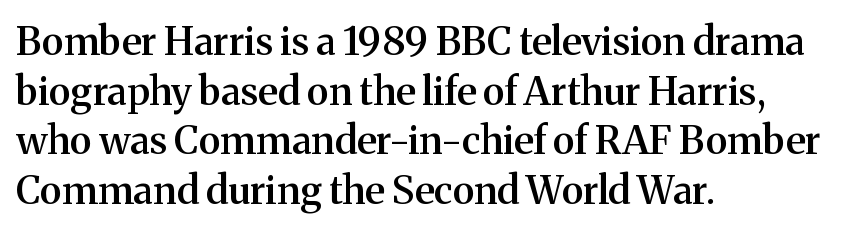
Q: Is the text bold? A: Semi-bold.
Q: Is the text italic (slanted)? A: No, it is upright.
Q: Is the typeface a serif or a sans-serif typeface? A: Serif.
Q: Is the text underlined? A: No.
Q: How is the paragraph aligned? A: Left-aligned.
Q: Is the spacing between letters normal or unusually wide? A: Normal.
Q: Is the spacing between lines tight, normal or loose? A: Normal.
Q: Width (condensed, normal, or wide)? A: Normal.
Q: Stroke contrast? A: Medium.
Q: x-height? A: Medium.
Q: Monospaced? A: No.
